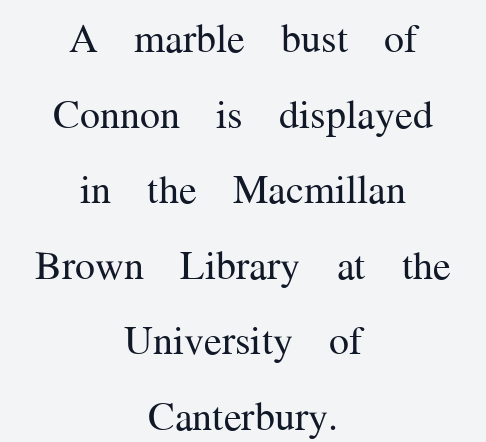
{"serif": "yes", "italic": "no", "bold": "no", "weight": "regular", "width": "normal", "stroke_contrast": "medium", "x_height": "medium", "monospaced": "no", "underline": "no", "align": "center", "line_spacing_ratio": 1.89, "letter_spacing": "normal", "letter_spacing_em": 0.0, "glyph_px": 40}
